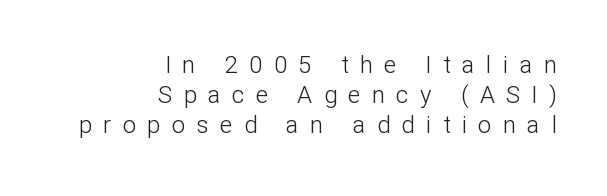
The image shows 24 px text type, upright; set right-aligned, normal line spacing (1.26x), unusually wide letter spacing (+0.47 em), not underlined.
